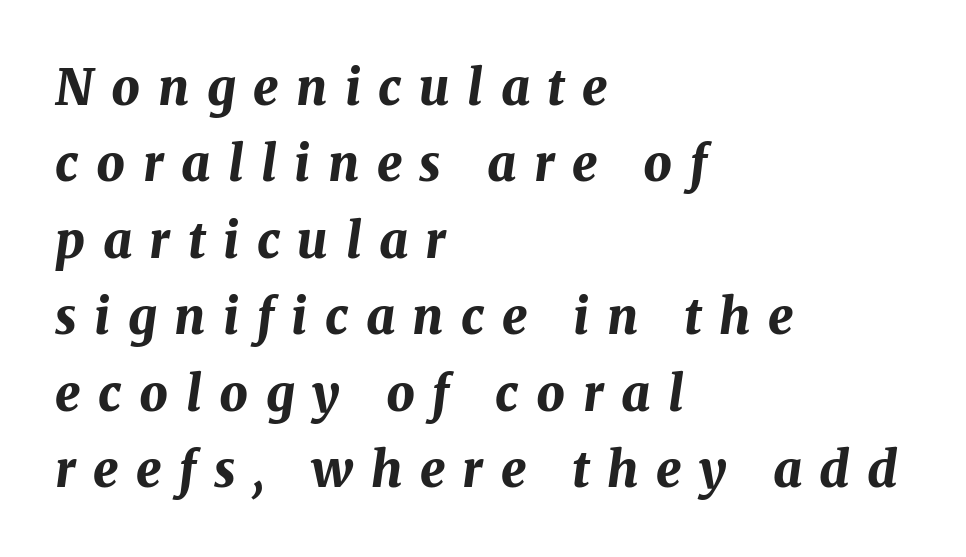
{"italic": "yes", "lean": "right", "slant_degrees": 8, "bold": "yes", "weight": "bold", "width": "normal", "stroke_contrast": "medium", "x_height": "medium", "monospaced": "no", "underline": "no", "align": "left", "line_spacing": "normal", "line_spacing_ratio": 1.53, "letter_spacing": "wide", "letter_spacing_em": 0.35, "glyph_px": 50}
